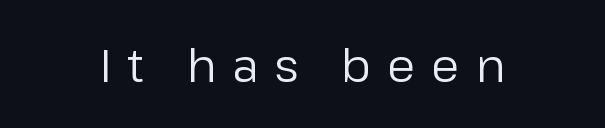
Q: Is the text bold? A: No.
Q: Is the text italic (slanted)? A: No, it is upright.
Q: Is the typeface a serif or a sans-serif typeface? A: Sans-serif.
Q: Is the text underlined? A: No.
Q: How is the paragraph aligned? A: Centered.
Q: Is the spacing between letters normal or unusually wide? A: Unusually wide.
Q: Width (condensed, normal, or wide)? A: Normal.
Q: Stroke contrast? A: Low.
Q: x-height? A: Medium.
Q: Monospaced? A: No.
